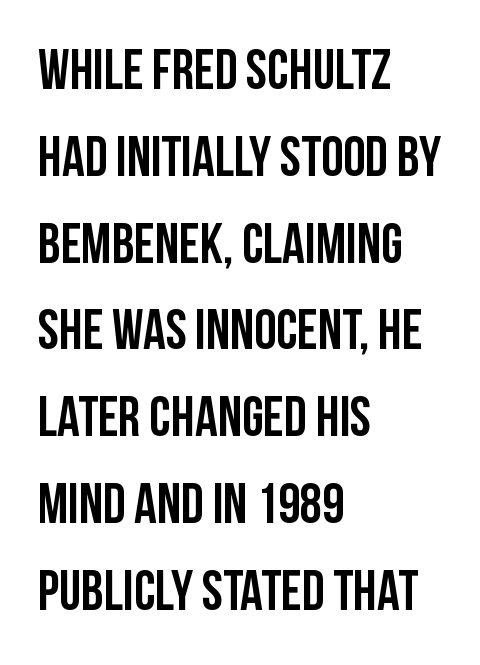
Think of a printed novel: that variable character pitch is what you see here. The space beneath each line is pristine and unruled. Leading: standard. Grotesque or geometric, the face here clearly has no serifs.
